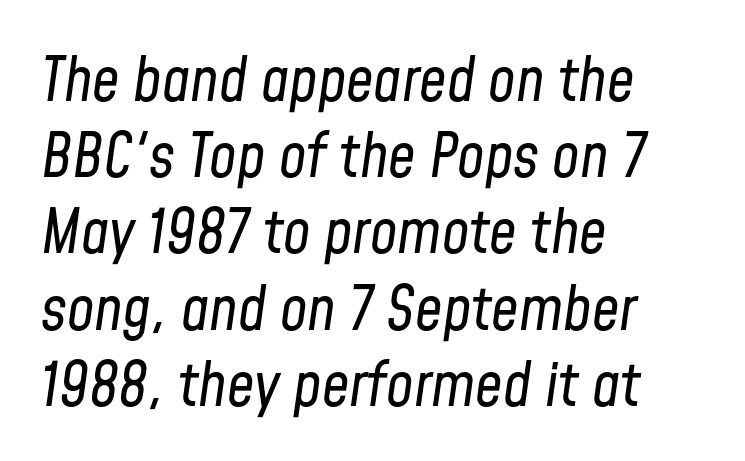
Q: Is the text bold? A: No.
Q: Is the text italic (slanted)? A: Yes, it leans right by about 8 degrees.
Q: Is the text underlined? A: No.
Q: How is the paragraph aligned? A: Left-aligned.
Q: Is the spacing between letters normal or unusually wide? A: Normal.
Q: Is the spacing between lines tight, normal or loose? A: Normal.
Q: Width (condensed, normal, or wide)? A: Condensed.
Q: Stroke contrast? A: Low.
Q: x-height? A: Medium.
Q: Monospaced? A: No.
